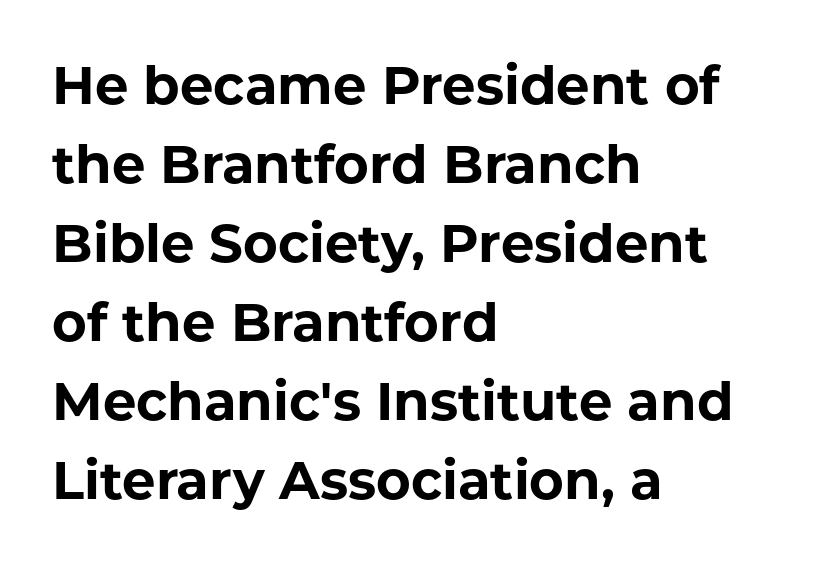
{"serif": "no", "italic": "no", "bold": "yes", "weight": "bold", "width": "normal", "stroke_contrast": "low", "x_height": "medium", "monospaced": "no", "underline": "no", "align": "left", "line_spacing": "normal", "line_spacing_ratio": 1.49, "letter_spacing": "normal", "letter_spacing_em": 0.0, "glyph_px": 53}
